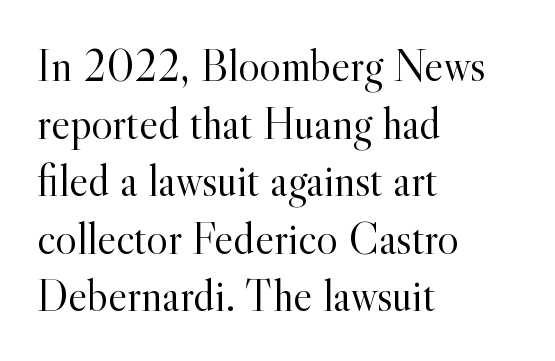
The image shows 45 px light serif type, upright; set left-aligned, normal line spacing (1.28x), normal letter spacing, not underlined; a small x-height.
